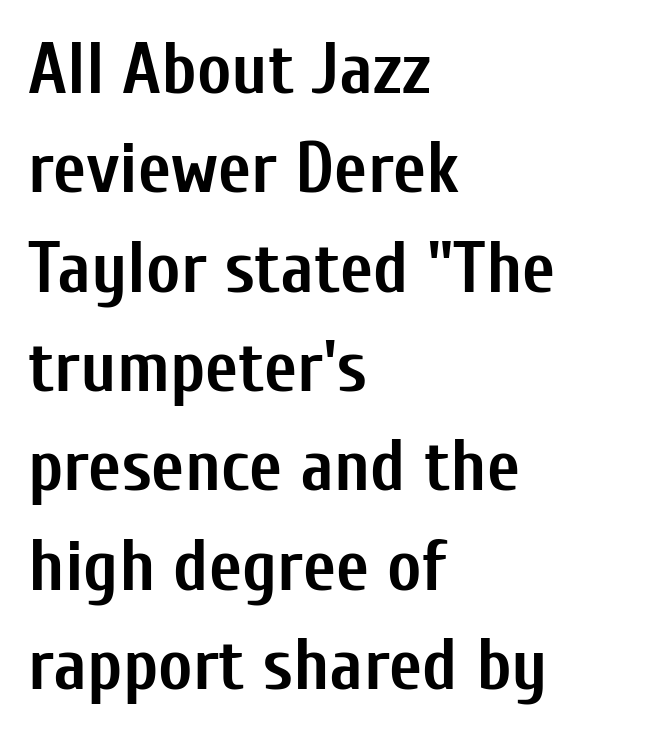
Font category for this specimen: sans-serif. Do the characters align in a grid? No, the font is proportional. These lines sit exactly where default settings would place them. The passage shown is not underscored anywhere. Set as a true bold cut, around the 700 mark. These lines are set flush left with a ragged right edge.
